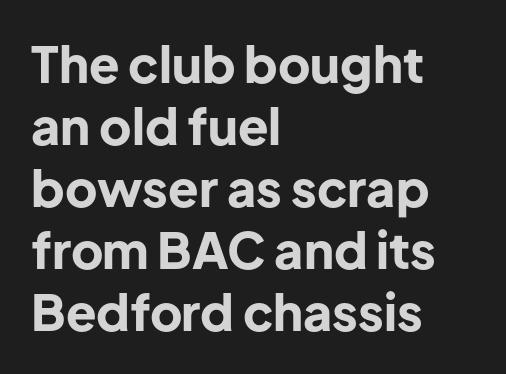
Typographic density is high because the face is bold. A clean baseline with only descenders dipping below it. The text was rendered using a sans face with plain stroke endings. Standard letterfit; no display-style spreading of the glyphs. The face used here is proportionally spaced, like ordinary book or web type.
